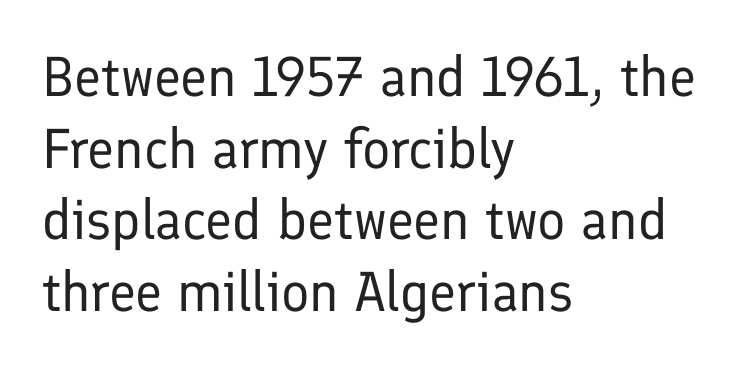
{"serif": "no", "italic": "no", "bold": "no", "weight": "regular", "width": "normal", "stroke_contrast": "low", "x_height": "medium", "monospaced": "no", "underline": "no", "align": "left", "line_spacing": "normal", "line_spacing_ratio": 1.28, "letter_spacing": "normal", "letter_spacing_em": 0.0, "glyph_px": 56}
